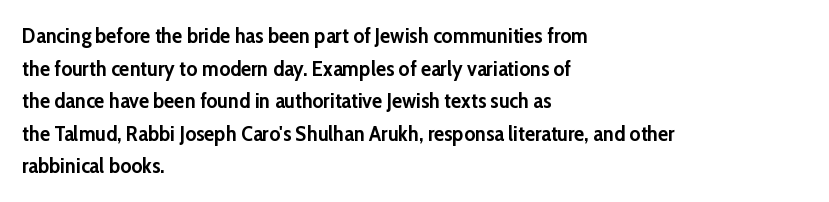
Q: Is the text bold? A: Yes.
Q: Is the text italic (slanted)? A: No, it is upright.
Q: Is the text underlined? A: No.
Q: How is the paragraph aligned? A: Left-aligned.
Q: Is the spacing between letters normal or unusually wide? A: Normal.
Q: Is the spacing between lines tight, normal or loose? A: Normal.
